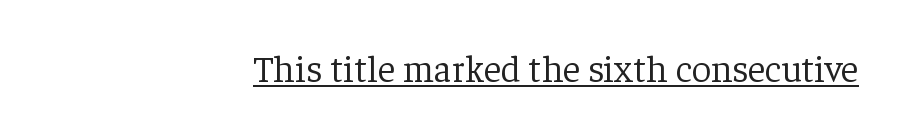
Q: Is the text bold? A: No.
Q: Is the text italic (slanted)? A: No, it is upright.
Q: Is the typeface a serif or a sans-serif typeface? A: Serif.
Q: Is the text underlined? A: Yes.
Q: How is the paragraph aligned? A: Right-aligned.
Q: Is the spacing between letters normal or unusually wide? A: Normal.
Q: Width (condensed, normal, or wide)? A: Normal.
Q: Stroke contrast? A: Low.
Q: x-height? A: Medium.
Q: Monospaced? A: No.
